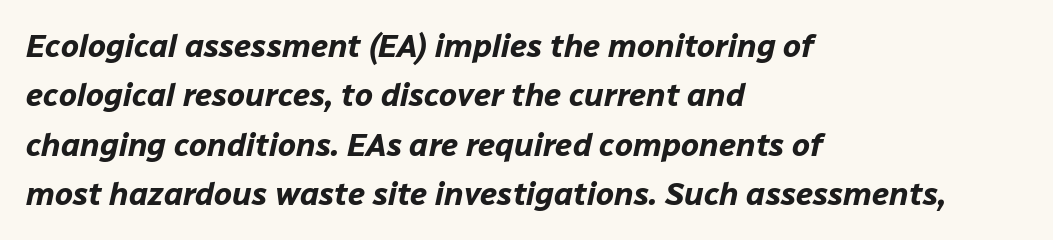
Q: Is the text bold? A: Yes.
Q: Is the text italic (slanted)? A: Yes, it leans right by about 12 degrees.
Q: Is the text underlined? A: No.
Q: How is the paragraph aligned? A: Left-aligned.
Q: Is the spacing between letters normal or unusually wide? A: Normal.
Q: Is the spacing between lines tight, normal or loose? A: Normal.
Q: Width (condensed, normal, or wide)? A: Normal.
Q: Stroke contrast? A: Low.
Q: x-height? A: Medium.
Q: Monospaced? A: No.
